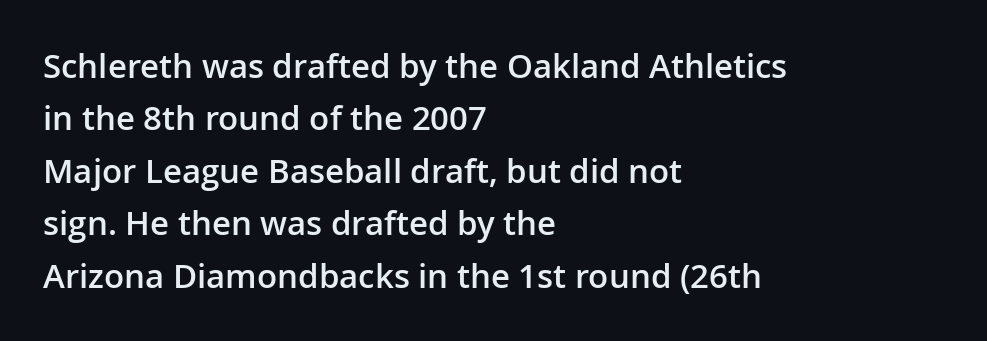
The image shows 33 px semibold sans-serif type, upright; set left-aligned, normal line spacing (1.59x), normal letter spacing, not underlined; low stroke contrast and a medium x-height.
